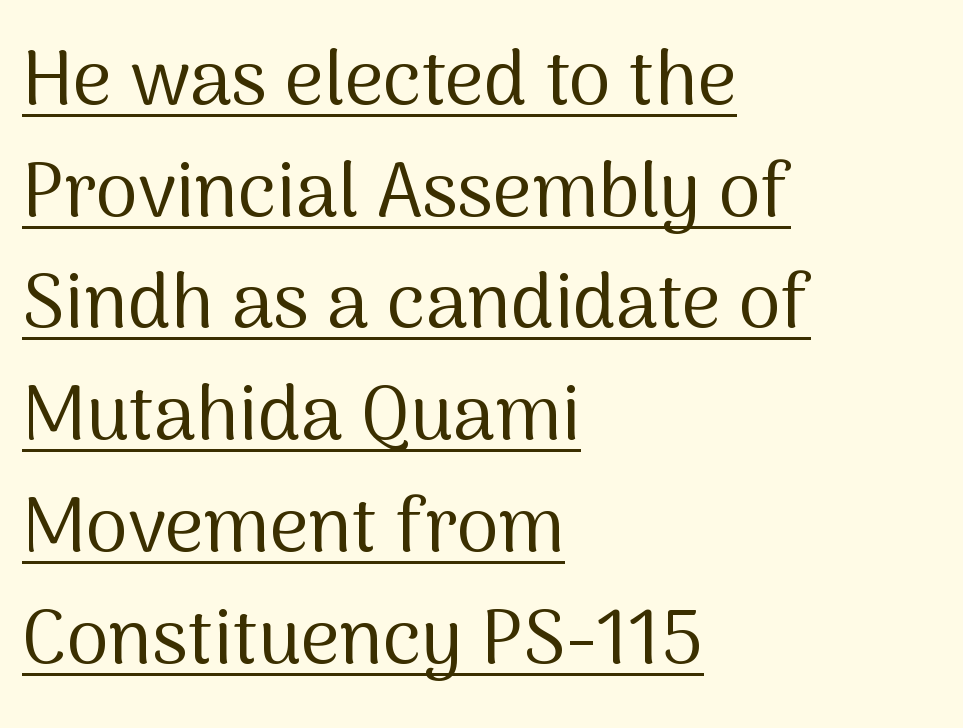
{"serif": "no", "italic": "no", "bold": "no", "weight": "regular", "width": "normal", "stroke_contrast": "medium", "x_height": "medium", "monospaced": "no", "underline": "yes", "align": "left", "line_spacing": "normal", "line_spacing_ratio": 1.47, "letter_spacing": "normal", "letter_spacing_em": 0.0, "glyph_px": 76}
